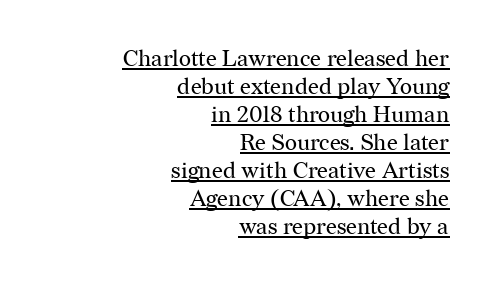
Q: Is the text bold? A: No.
Q: Is the text italic (slanted)? A: No, it is upright.
Q: Is the text underlined? A: Yes.
Q: How is the paragraph aligned? A: Right-aligned.
Q: Is the spacing between letters normal or unusually wide? A: Normal.
